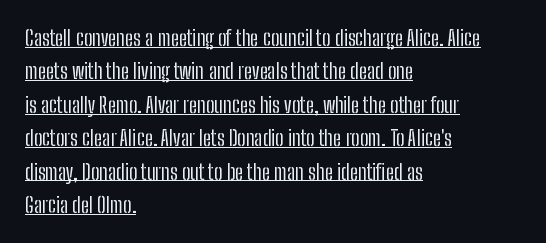
Notice how the stems are strictly vertical — no italics here. Does the leading feel generous? No, just average. How are the letters spaced? Ordinarily, with no added tracking. Is the block centered? No — it sits flush against the left margin.
